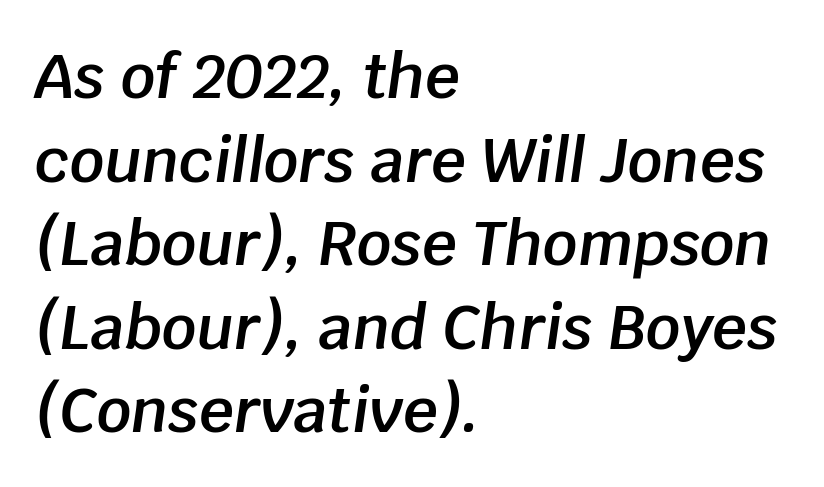
Character widths vary here, with narrow letters taking less room than wide ones. Default kerning and tracking; the words read as compact shapes. You can tell it's italic because the verticals aren't actually vertical. Baseline-to-baseline distance is the conventional proportion of letter height. Compared with a centered layout, this one pins lines to the left instead.
